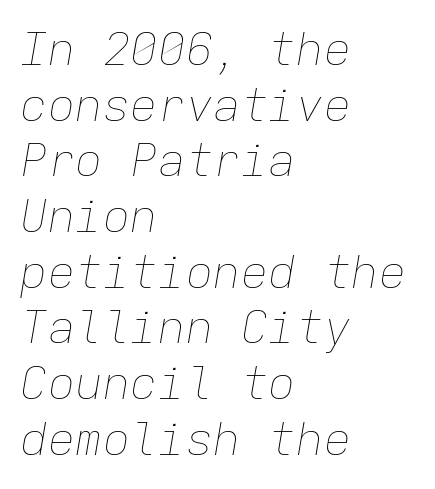
Q: Is the text bold? A: No.
Q: Is the text italic (slanted)? A: Yes, it leans right by about 9 degrees.
Q: Is the text underlined? A: No.
Q: How is the paragraph aligned? A: Left-aligned.
Q: Is the spacing between letters normal or unusually wide? A: Normal.
Q: Width (condensed, normal, or wide)? A: Normal.
Q: Stroke contrast? A: Low.
Q: x-height? A: Medium.
Q: Monospaced? A: Yes.
